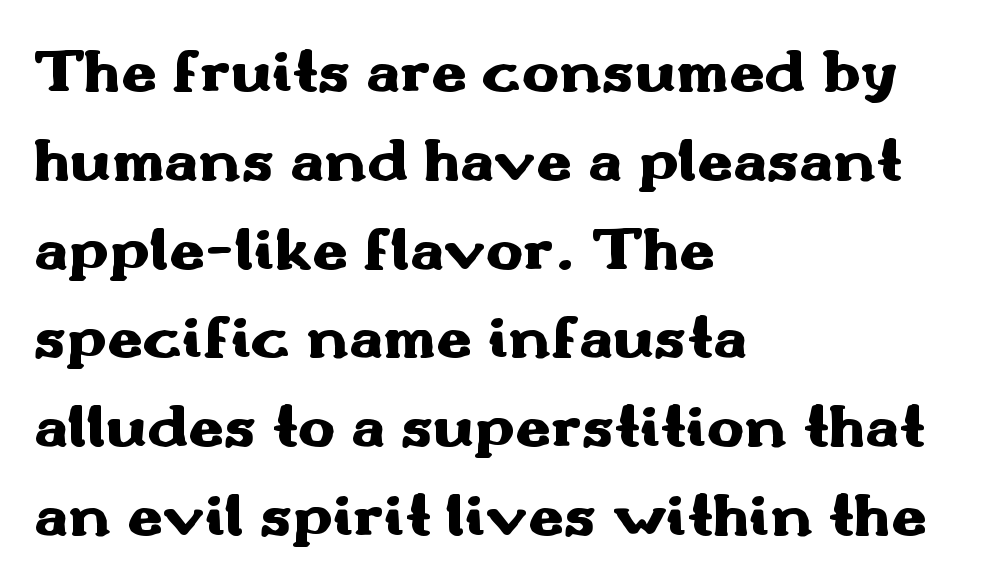
{"serif": "no", "italic": "no", "bold": "yes", "weight": "heavy", "width": "wide", "stroke_contrast": "medium", "x_height": "small", "monospaced": "no", "underline": "no", "align": "left", "line_spacing": "normal", "line_spacing_ratio": 1.41, "letter_spacing": "normal", "letter_spacing_em": 0.0, "glyph_px": 63}
